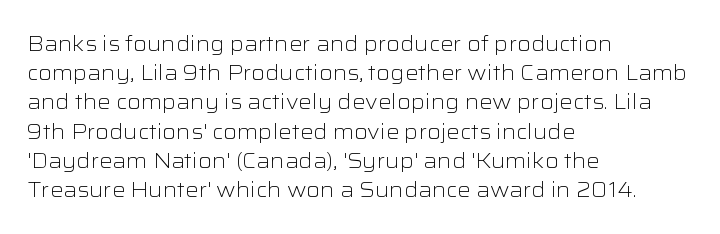
Tracking here is standard; glyphs follow each other at the usual distance. Heft: none added — not bold. These lines are set flush left with a ragged right edge. The letters stand straight up with perfectly vertical stems. Has an underline been added? It has not.
